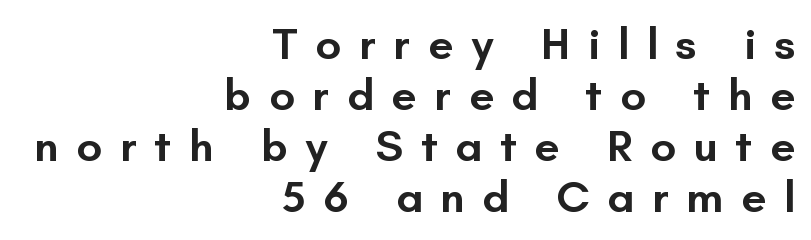
The image shows 45 px semibold sans-serif type, upright; set right-aligned, tight line spacing (1.13x), unusually wide letter spacing (+0.39 em), not underlined; low stroke contrast and a small x-height.
